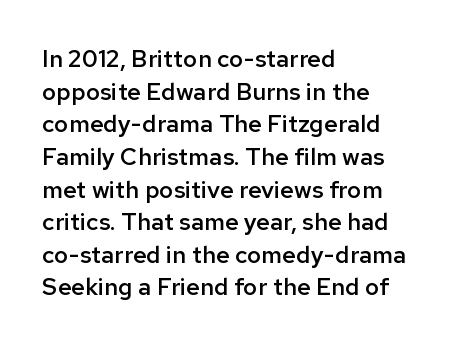
Q: Is the text bold? A: Semi-bold.
Q: Is the text italic (slanted)? A: No, it is upright.
Q: Is the text underlined? A: No.
Q: How is the paragraph aligned? A: Left-aligned.
Q: Is the spacing between letters normal or unusually wide? A: Normal.
Q: Is the spacing between lines tight, normal or loose? A: Normal.
